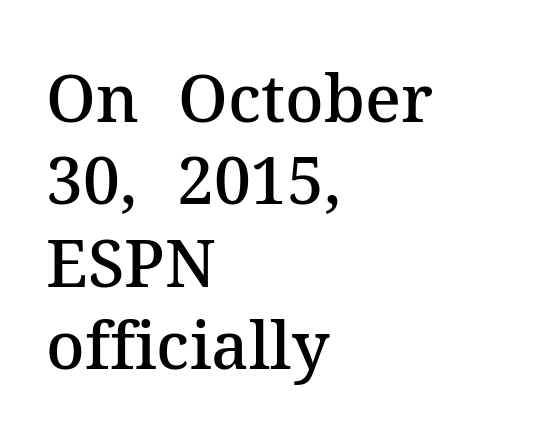
Q: Is the text bold? A: Semi-bold.
Q: Is the text italic (slanted)? A: No, it is upright.
Q: Is the typeface a serif or a sans-serif typeface? A: Serif.
Q: Is the text underlined? A: No.
Q: How is the paragraph aligned? A: Left-aligned.
Q: Is the spacing between letters normal or unusually wide? A: Normal.
Q: Is the spacing between lines tight, normal or loose? A: Normal.
Q: Width (condensed, normal, or wide)? A: Normal.
Q: Stroke contrast? A: Medium.
Q: x-height? A: Medium.
Q: Monospaced? A: No.
